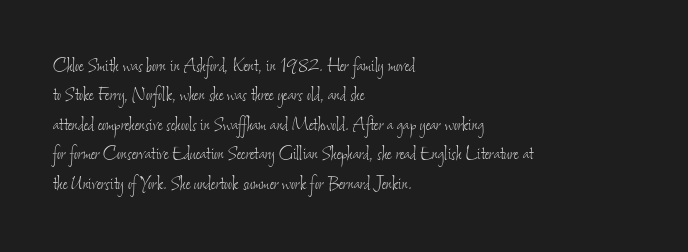
{"bold": "no", "underline": "no", "align": "left", "line_spacing": "normal", "line_spacing_ratio": 1.34, "letter_spacing": "normal", "letter_spacing_em": 0.0, "glyph_px": 22}
